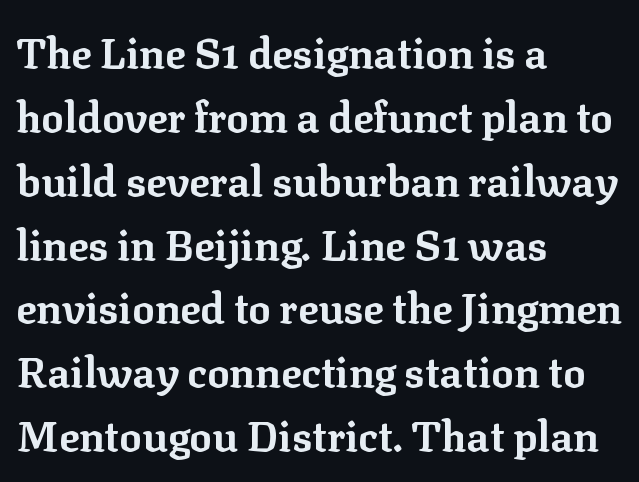
If you drew a line through each stem, it would be perfectly vertical. Stroke terminals: seriffed. Default kerning and tracking; the words read as compact shapes. Each new line begins a customary step beneath the previous one.
